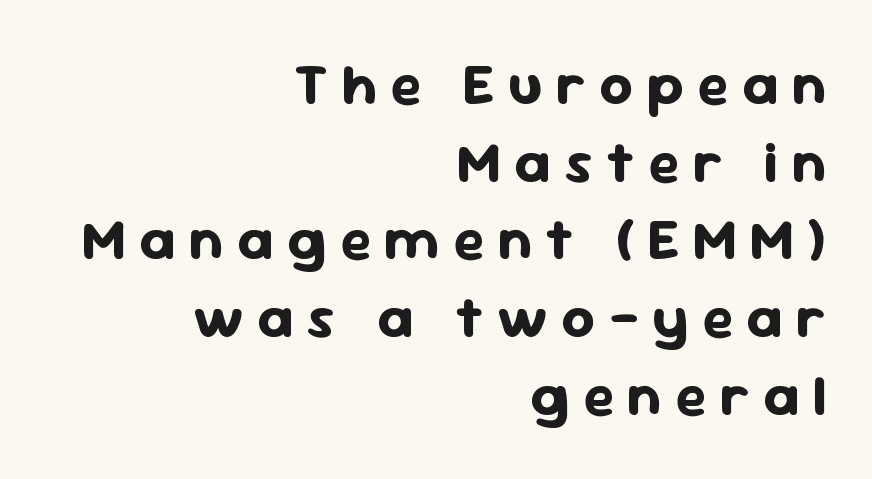
{"serif": "no", "italic": "no", "bold": "yes", "weight": "bold", "width": "normal", "stroke_contrast": "low", "x_height": "medium", "monospaced": "no", "underline": "no", "align": "right", "line_spacing": "normal", "line_spacing_ratio": 1.34, "letter_spacing": "wide", "letter_spacing_em": 0.23, "glyph_px": 58}
